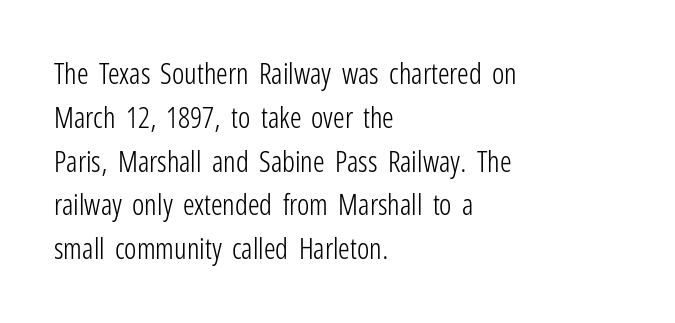
{"serif": "no", "italic": "no", "bold": "no", "weight": "light", "width": "condensed", "stroke_contrast": "low", "x_height": "medium", "monospaced": "no", "underline": "no", "align": "left", "line_spacing": "normal", "line_spacing_ratio": 1.51, "letter_spacing": "normal", "letter_spacing_em": 0.0, "glyph_px": 29}
